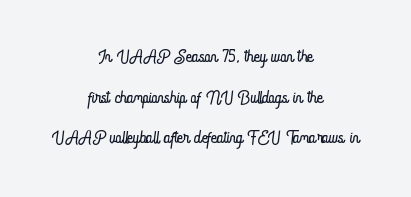
The letterforms sit shoulder to shoulder at normal distance. The block of text has a typical density, with ordinary space between rows. Compared with a flush-left layout, this one balances lines on the center instead.
